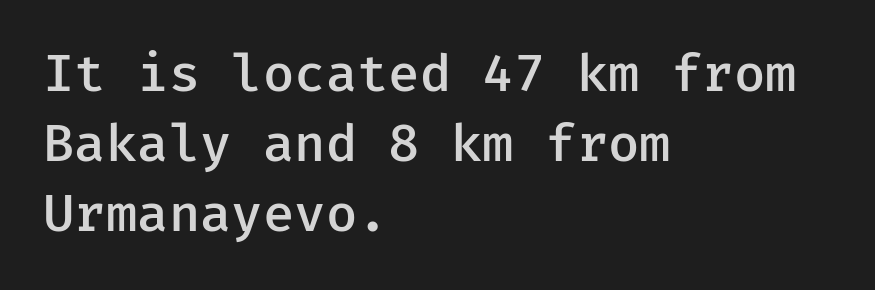
The image shows 51 px semibold sans-serif type, upright; set left-aligned, normal line spacing (1.37x), normal letter spacing, not underlined; low stroke contrast and a medium x-height.
